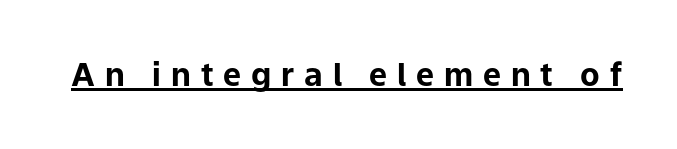
The image shows 32 px bold sans-serif type, upright; set unusually wide letter spacing (+0.31 em), underlined; low stroke contrast and a medium x-height.
